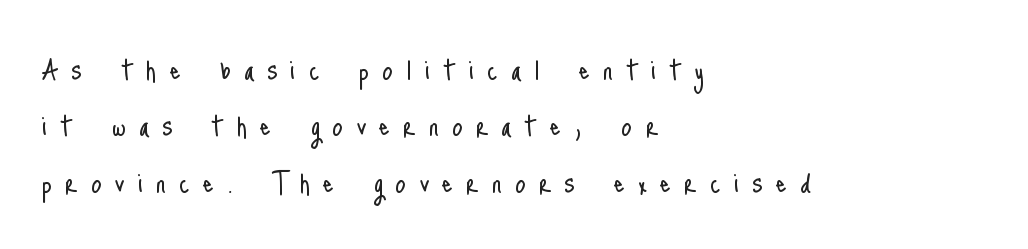
{"serif": "no", "italic": "no", "bold": "no", "weight": "light", "width": "condensed", "stroke_contrast": "low", "x_height": "small", "monospaced": "no", "underline": "no", "align": "left", "line_spacing": "normal", "line_spacing_ratio": 1.66, "letter_spacing": "wide", "letter_spacing_em": 0.39, "glyph_px": 34}
